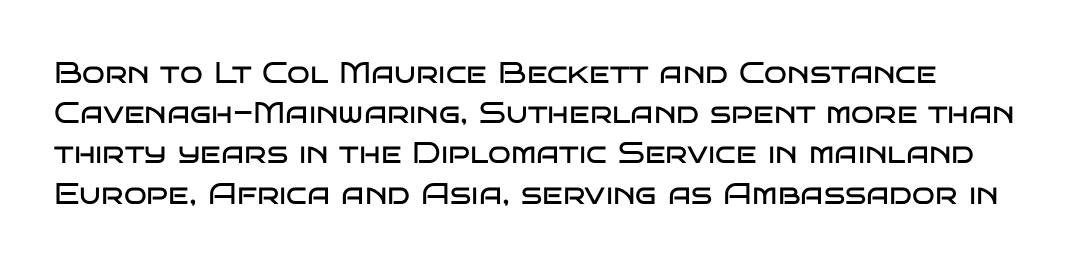
Q: Is the text bold? A: No.
Q: Is the text italic (slanted)? A: No, it is upright.
Q: Is the typeface a serif or a sans-serif typeface? A: Sans-serif.
Q: Is the text underlined? A: No.
Q: Is the spacing between letters normal or unusually wide? A: Normal.
Q: Is the spacing between lines tight, normal or loose? A: Normal.
Q: Width (condensed, normal, or wide)? A: Wide.
Q: Stroke contrast? A: Low.
Q: x-height? A: Large.
Q: Monospaced? A: No.
